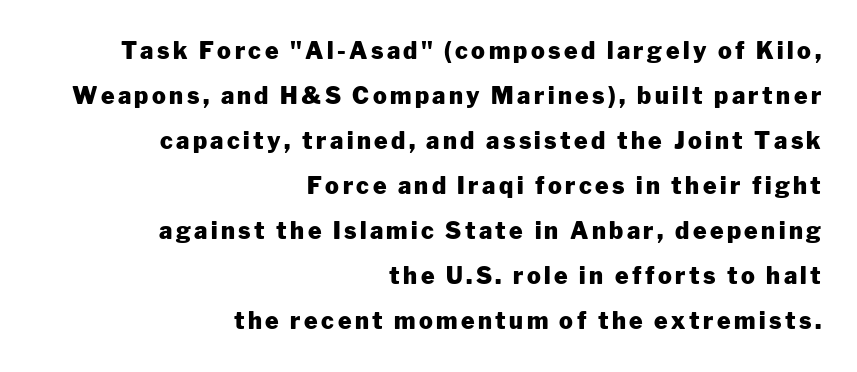
Q: Is the text bold? A: Yes.
Q: Is the text italic (slanted)? A: No, it is upright.
Q: Is the text underlined? A: No.
Q: How is the paragraph aligned? A: Right-aligned.
Q: Is the spacing between lines tight, normal or loose? A: Loose.
